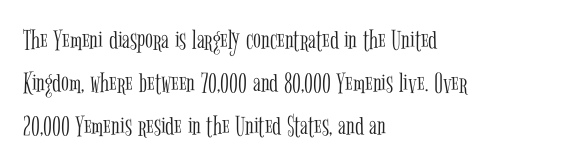
The image shows 29 px light, condensed serif type, upright; set left-aligned, normal line spacing (1.48x), normal letter spacing, not underlined; low stroke contrast and a medium x-height.
